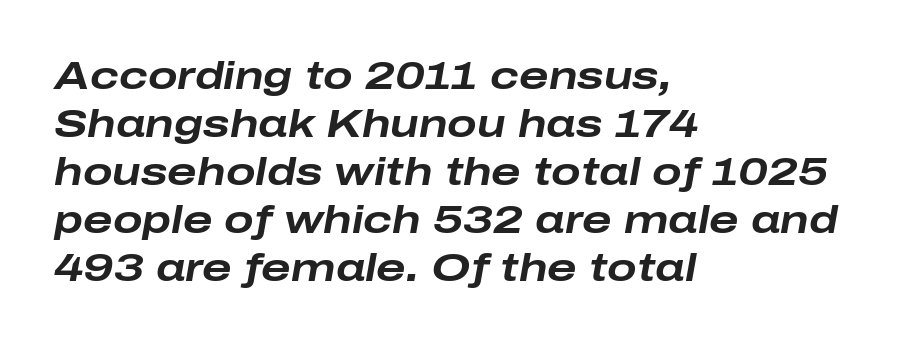
The image shows 39 px bold, wide type, italic (leaning right); set left-aligned, line spacing 1.23x, normal letter spacing, not underlined; low stroke contrast and a medium x-height.
